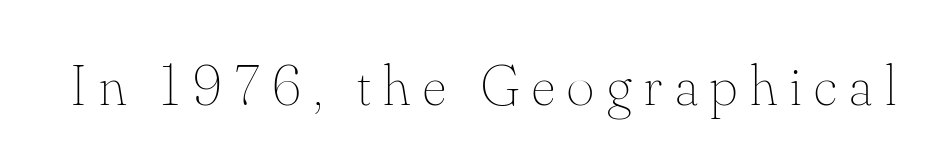
{"italic": "no", "bold": "no", "weight": "thin", "width": "normal", "stroke_contrast": "medium", "x_height": "small", "monospaced": "no", "underline": "no", "letter_spacing": "wide", "letter_spacing_em": 0.22, "glyph_px": 58}
